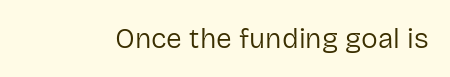
The image shows 28 px regular-weight sans-serif type, upright; set normal letter spacing, not underlined; low stroke contrast and a medium x-height.
